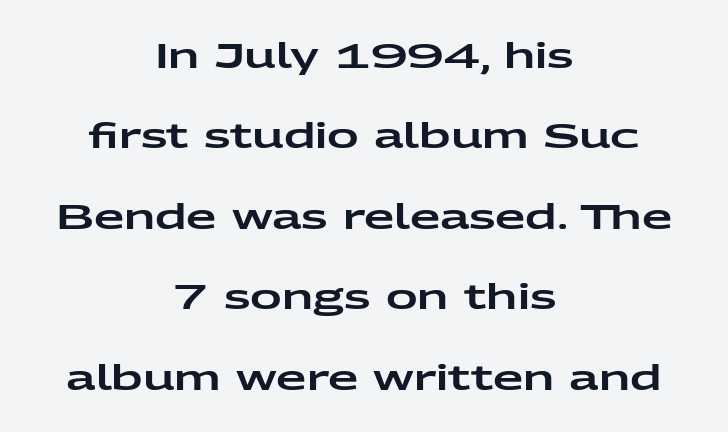
The image shows 35 px wide sans-serif type, upright; set centered, loose line spacing (2.3x), normal letter spacing, not underlined; low stroke contrast and a medium x-height.
